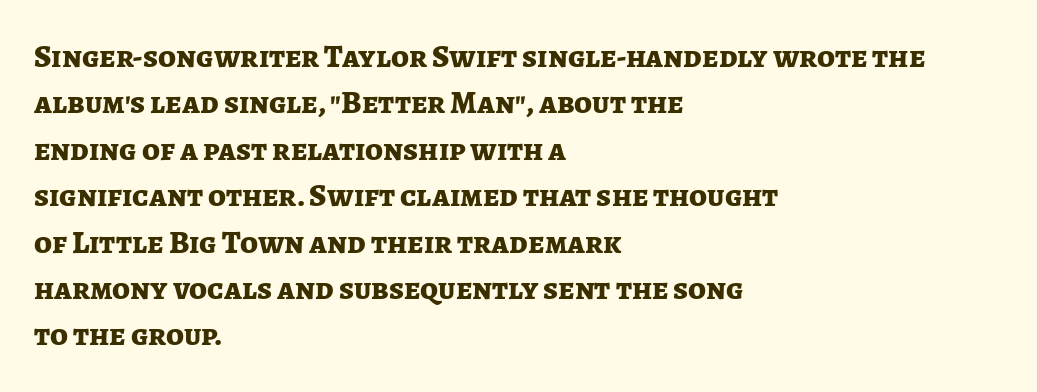
Quick note: not italic, upright. Leftover space on each line is placed entirely after the last word. Proportional: the letters do not fall into vertical columns. Unlike a traditional serif, this face leaves its strokes unadorned.
